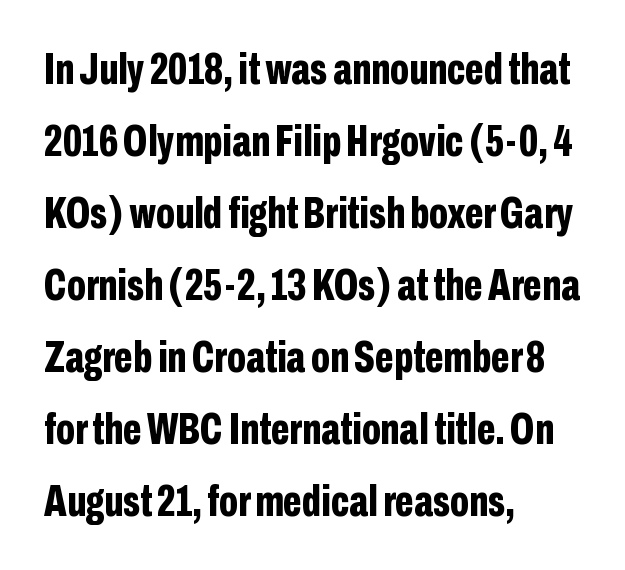
{"serif": "no", "italic": "no", "bold": "yes", "weight": "bold", "width": "condensed", "stroke_contrast": "low", "x_height": "medium", "monospaced": "no", "underline": "no", "align": "left", "line_spacing": "normal", "line_spacing_ratio": 1.6, "letter_spacing": "normal", "letter_spacing_em": 0.0, "glyph_px": 45}
